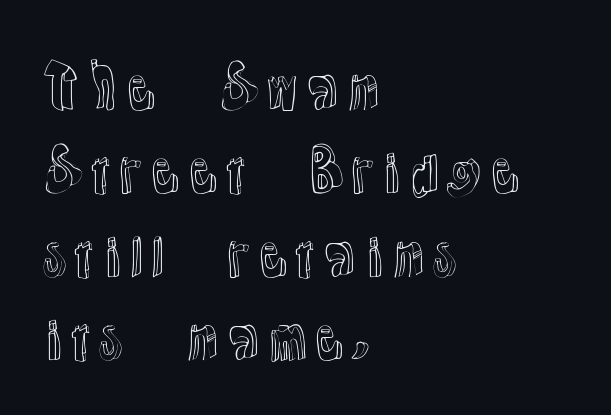
The image shows 56 px text type, upright; set left-aligned, normal line spacing (1.49x), normal letter spacing, not underlined; a medium x-height.
